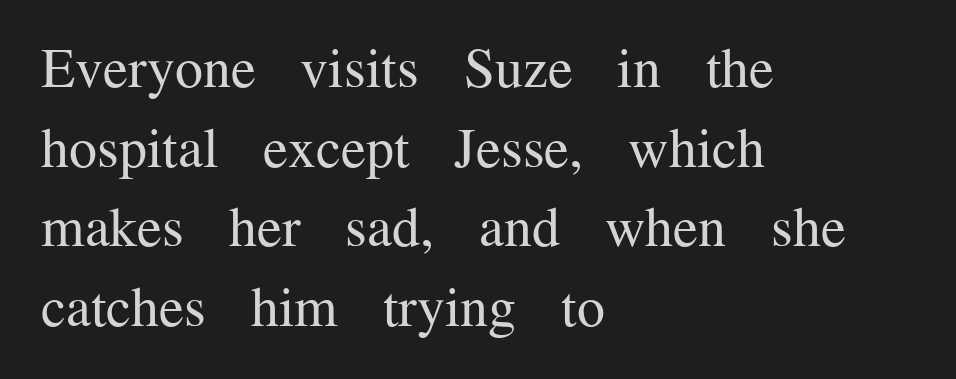
The leading is moderate, giving the passage an even texture. Posture: upright roman. One-word summary of the alignment: left. The letterforms sit shoulder to shoulder at normal distance. The letters advance in unequal steps, a hallmark of proportional type.
